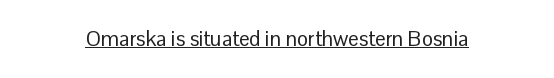
{"italic": "no", "bold": "no", "underline": "yes", "letter_spacing": "normal", "letter_spacing_em": 0.0, "glyph_px": 21}
